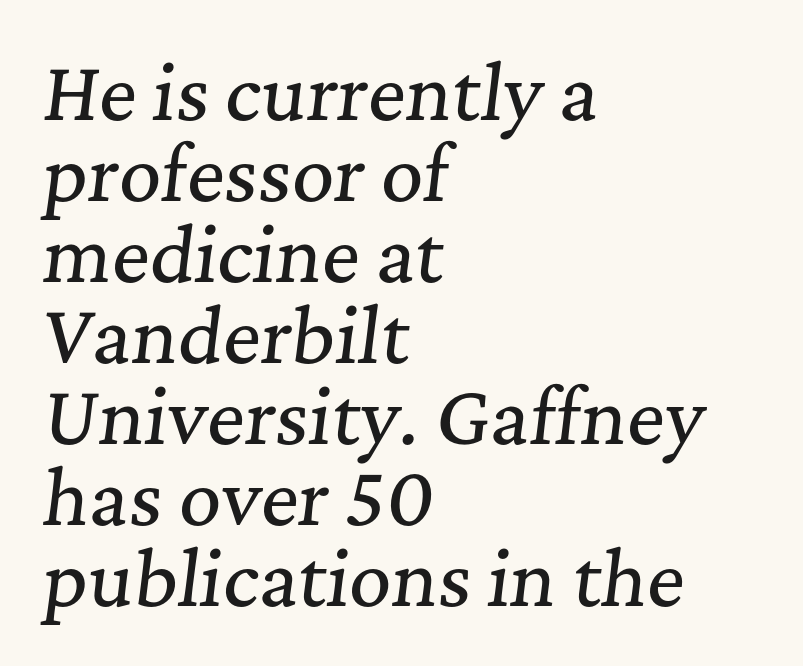
A typesetter would call this zero additional tracking. Teacher's note: observe the even left margin — that is flush-left alignment. Would a proofreader flag this as italicized? Yes. Just letters on the line, the space beneath them empty. Serifs: yes, visible at the terminals of the letterforms.
